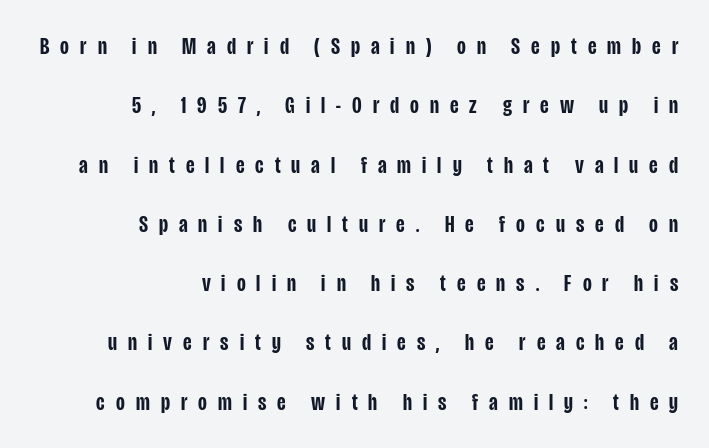
{"italic": "no", "bold": "semi", "underline": "no", "align": "right", "line_spacing": "loose", "line_spacing_ratio": 2.47, "letter_spacing": "wide", "letter_spacing_em": 0.46, "glyph_px": 24}
